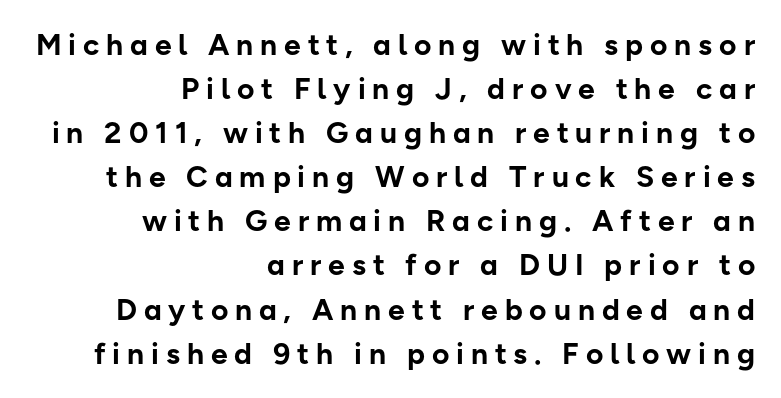
These lines are rendered in a variable-pitch font. Students, this is bold: see how much ink each stroke carries. Every character sits straight up, as roman type does. Teacher's note: observe the even right margin — that is flush-right alignment. Letters rest on an invisible, unmarked baseline. This sample uses a sans-serif face.
